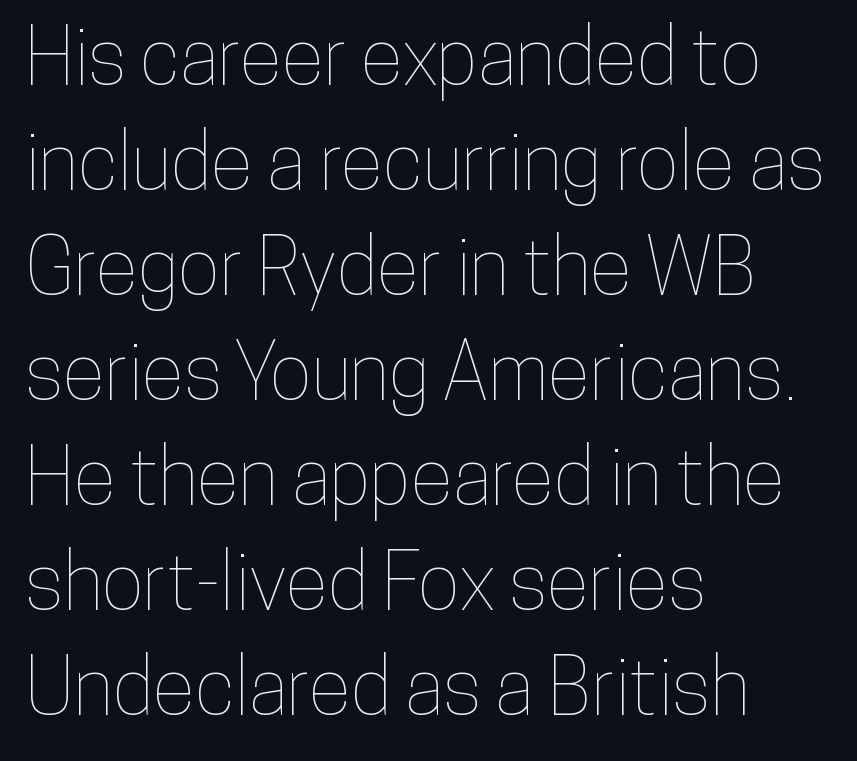
The image shows 79 px condensed type, upright; set left-aligned, normal line spacing (1.33x), normal letter spacing, not underlined; low stroke contrast and a medium x-height.
